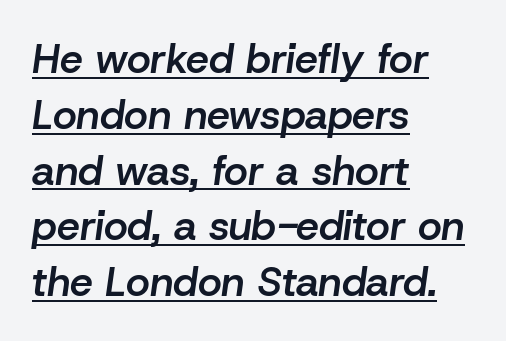
Q: Is the text bold? A: Semi-bold.
Q: Is the text italic (slanted)? A: Yes, it leans right by about 8 degrees.
Q: Is the text underlined? A: Yes.
Q: How is the paragraph aligned? A: Left-aligned.
Q: Is the spacing between letters normal or unusually wide? A: Normal.
Q: Is the spacing between lines tight, normal or loose? A: Normal.
Q: Width (condensed, normal, or wide)? A: Normal.
Q: Stroke contrast? A: Low.
Q: x-height? A: Medium.
Q: Monospaced? A: No.
